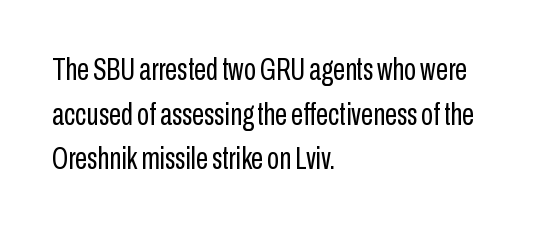
The image shows 31 px regular-weight, condensed sans-serif type, upright; set left-aligned, normal line spacing (1.44x), normal letter spacing, not underlined; low stroke contrast and a medium x-height.
